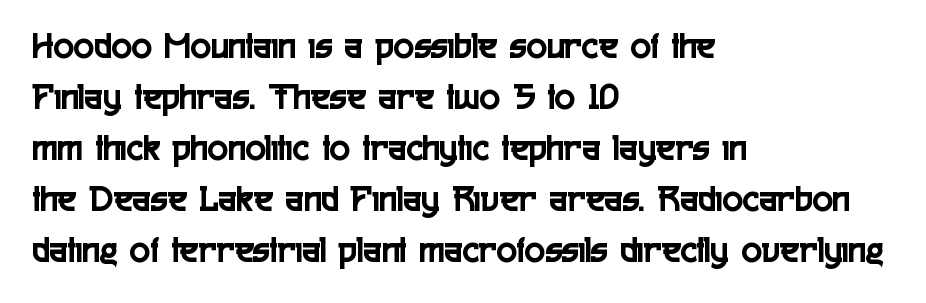
{"serif": "no", "italic": "no", "width": "condensed", "x_height": "medium", "monospaced": "no", "underline": "no", "align": "left", "line_spacing": "normal", "line_spacing_ratio": 1.34, "letter_spacing": "normal", "letter_spacing_em": 0.0, "glyph_px": 38}
